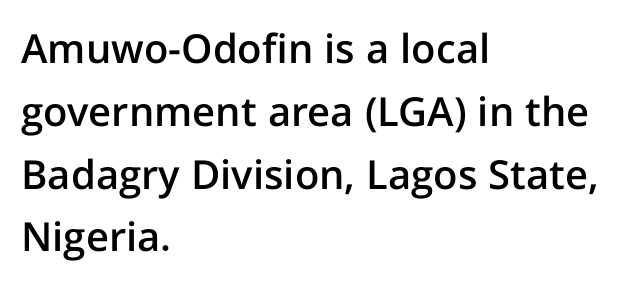
The image shows 40 px semibold sans-serif type, upright; set left-aligned, normal line spacing (1.57x), normal letter spacing, not underlined; low stroke contrast and a medium x-height.
